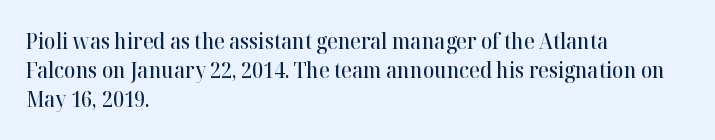
Q: Is the text bold? A: Semi-bold.
Q: Is the text italic (slanted)? A: No, it is upright.
Q: Is the text underlined? A: No.
Q: How is the paragraph aligned? A: Left-aligned.
Q: Is the spacing between letters normal or unusually wide? A: Normal.
Q: Is the spacing between lines tight, normal or loose? A: Normal.
